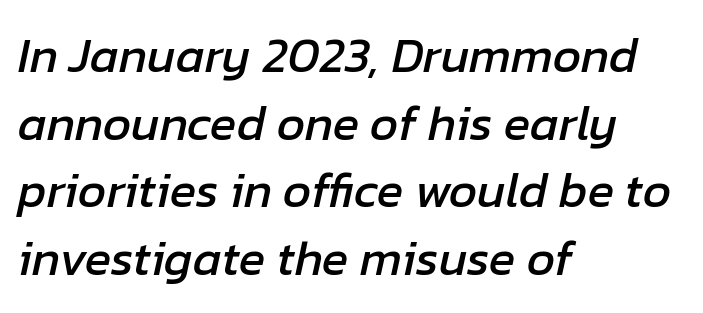
Q: Is the text italic (slanted)? A: Yes, it leans right by about 12 degrees.
Q: Is the text underlined? A: No.
Q: How is the paragraph aligned? A: Left-aligned.
Q: Is the spacing between letters normal or unusually wide? A: Normal.
Q: Is the spacing between lines tight, normal or loose? A: Normal.
Q: Width (condensed, normal, or wide)? A: Normal.
Q: Stroke contrast? A: Low.
Q: x-height? A: Medium.
Q: Monospaced? A: No.
